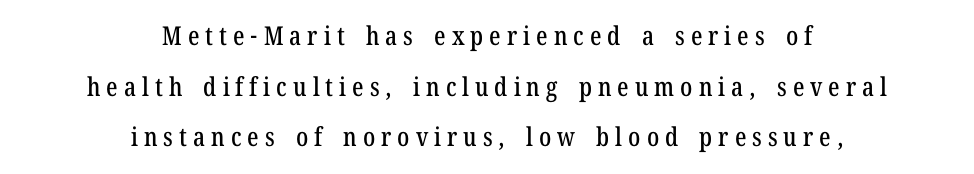
The image shows 26 px text type, upright; set centered, loose line spacing (1.95x), unusually wide letter spacing (+0.23 em), not underlined.
